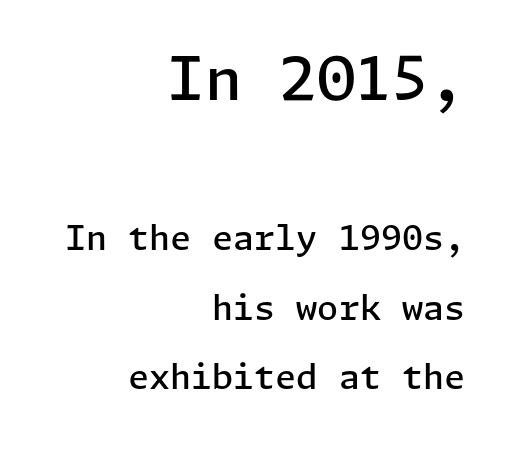
The image shows 60 px semibold sans-serif type, upright; set right-aligned, loose line spacing (2.04x), normal letter spacing, not underlined; the first (top) block is 1.76x larger; low stroke contrast and a medium x-height.
